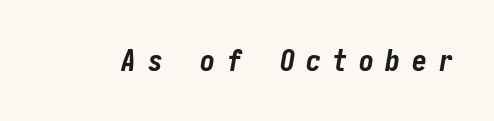
The image shows 30 px bold, condensed type, italic (leaning right); set unusually wide letter spacing (+0.38 em), not underlined; low stroke contrast and a medium x-height.
